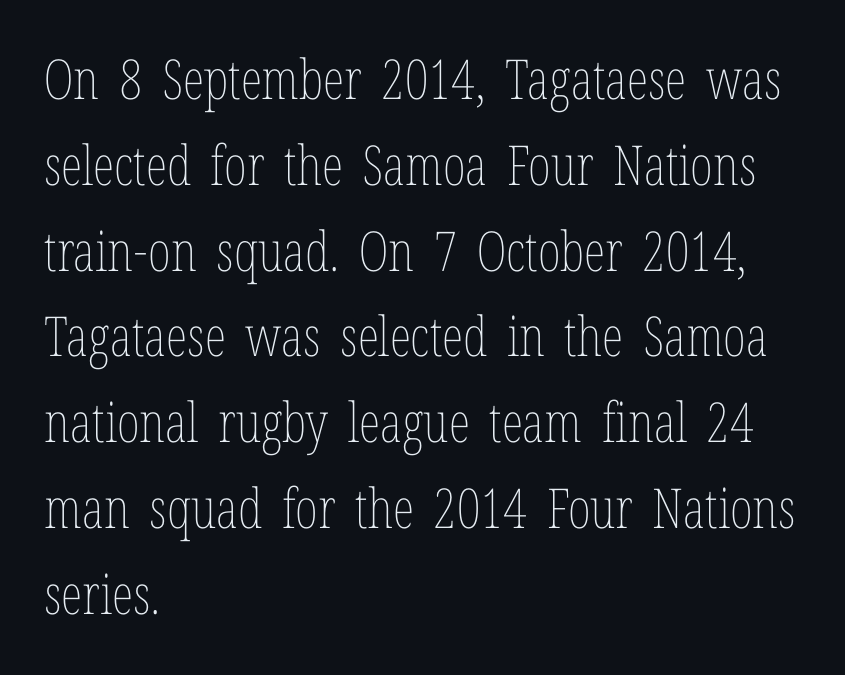
The image shows 55 px thin, condensed type, upright; set left-aligned, normal line spacing (1.56x), normal letter spacing, not underlined; low stroke contrast and a medium x-height.
